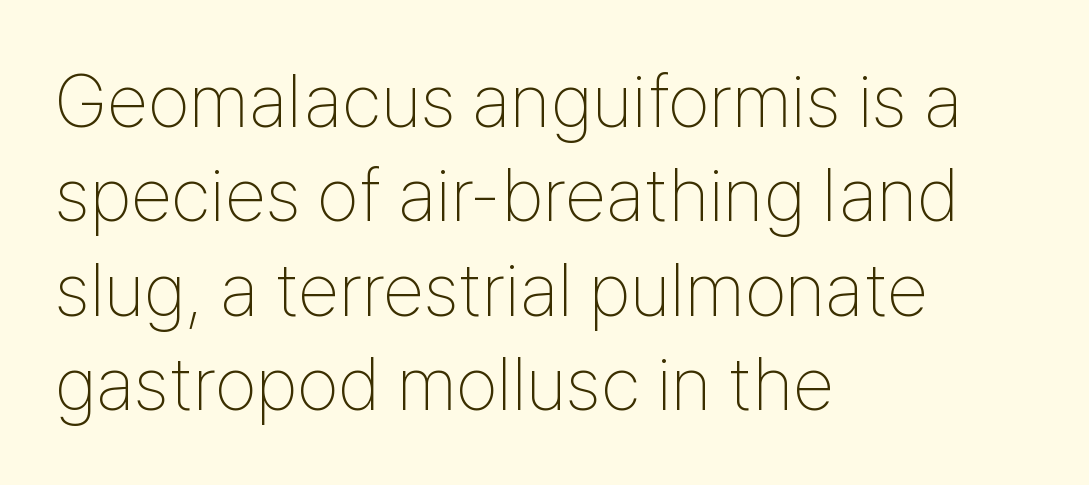
{"serif": "no", "italic": "no", "bold": "no", "weight": "thin", "width": "condensed", "stroke_contrast": "low", "x_height": "medium", "monospaced": "no", "underline": "no", "align": "left", "line_spacing": "normal", "line_spacing_ratio": 1.26, "letter_spacing": "normal", "letter_spacing_em": 0.0, "glyph_px": 75}
